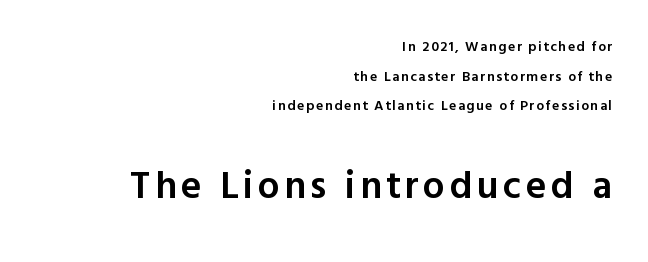
The image shows 39 px semibold sans-serif type, upright; set right-aligned, loose line spacing (2.12x), not underlined; the second (bottom) block is 2.79x larger; a medium x-height.
